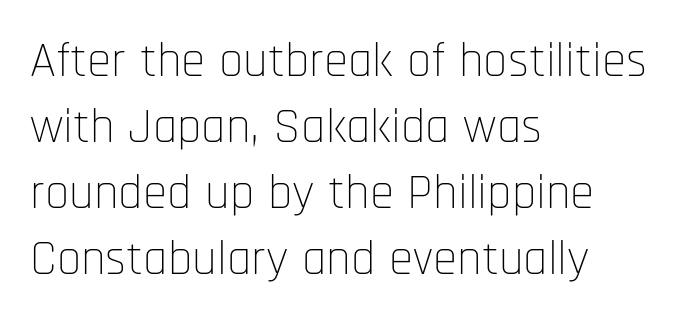
Q: Is the text bold? A: No.
Q: Is the text italic (slanted)? A: No, it is upright.
Q: Is the typeface a serif or a sans-serif typeface? A: Sans-serif.
Q: Is the text underlined? A: No.
Q: How is the paragraph aligned? A: Left-aligned.
Q: Is the spacing between letters normal or unusually wide? A: Normal.
Q: Is the spacing between lines tight, normal or loose? A: Normal.
Q: Width (condensed, normal, or wide)? A: Condensed.
Q: Stroke contrast? A: Low.
Q: x-height? A: Large.
Q: Monospaced? A: No.
